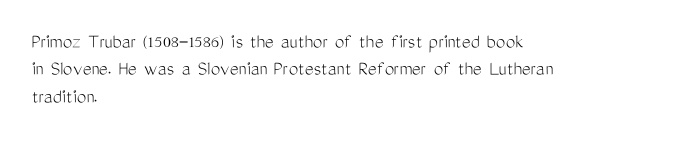
Reading down the block, your eye returns to a fixed left position each line. The weight tops out at a normal text grade. Interline gaps are of average width in this sample. The letters sit at their default tracking, neither squeezed nor spread.
